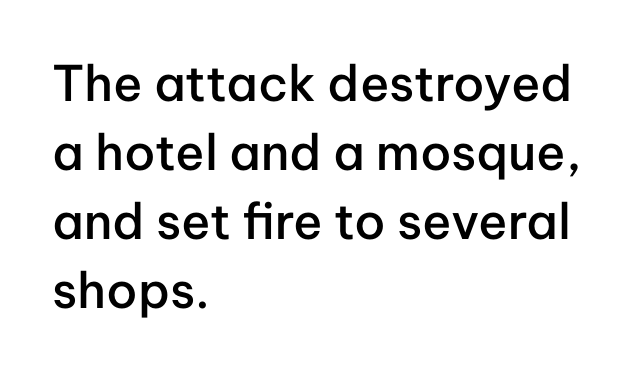
Q: Is the text bold? A: Semi-bold.
Q: Is the text italic (slanted)? A: No, it is upright.
Q: Is the typeface a serif or a sans-serif typeface? A: Sans-serif.
Q: Is the text underlined? A: No.
Q: How is the paragraph aligned? A: Left-aligned.
Q: Is the spacing between letters normal or unusually wide? A: Normal.
Q: Is the spacing between lines tight, normal or loose? A: Normal.
Q: Width (condensed, normal, or wide)? A: Normal.
Q: Stroke contrast? A: Low.
Q: x-height? A: Medium.
Q: Monospaced? A: No.
